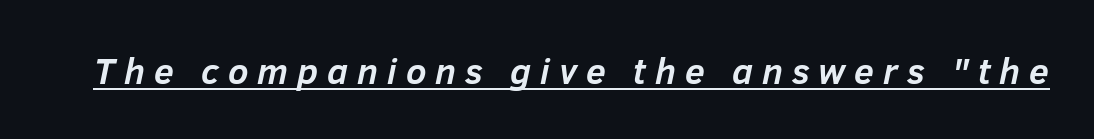
The image shows 36 px semibold type, italic (leaning right); set unusually wide letter spacing (+0.25 em), underlined; low stroke contrast and a medium x-height.
